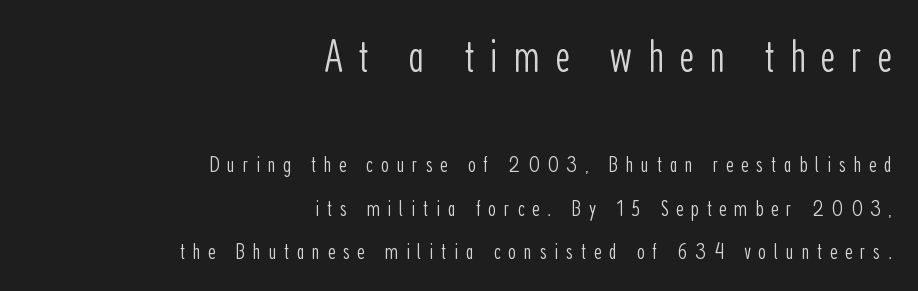
{"serif": "no", "italic": "no", "bold": "no", "weight": "light", "width": "condensed", "stroke_contrast": "low", "x_height": "medium", "monospaced": "no", "underline": "no", "align": "right", "line_spacing_ratio": 1.88, "letter_spacing": "wide", "letter_spacing_em": 0.33, "larger_block": "first", "size_ratio": 2.0, "glyph_px": 46}
